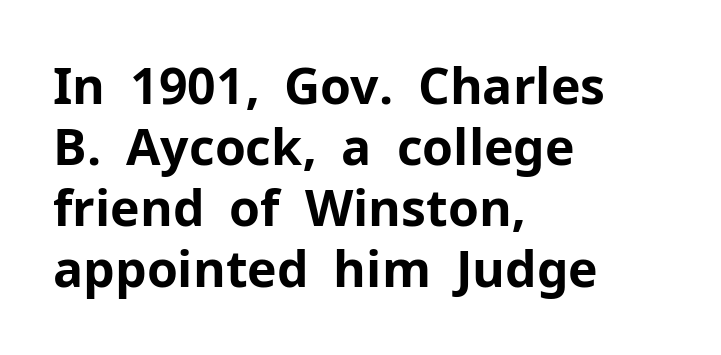
{"serif": "no", "italic": "no", "bold": "yes", "weight": "bold", "width": "normal", "stroke_contrast": "low", "x_height": "medium", "monospaced": "no", "underline": "no", "align": "left", "line_spacing_ratio": 1.22, "letter_spacing": "normal", "letter_spacing_em": 0.0, "glyph_px": 50}
